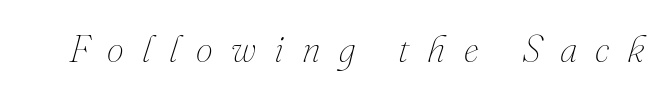
Q: Is the text bold? A: No.
Q: Is the text italic (slanted)? A: Yes, it leans right by about 16 degrees.
Q: Is the text underlined? A: No.
Q: Is the spacing between letters normal or unusually wide? A: Unusually wide.
Q: Width (condensed, normal, or wide)? A: Normal.
Q: Stroke contrast? A: Medium.
Q: x-height? A: Small.
Q: Monospaced? A: No.
